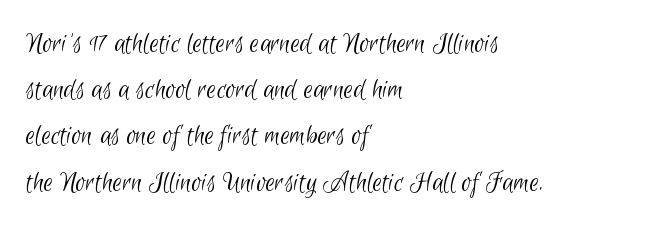
Q: Is the text bold? A: No.
Q: Is the typeface a serif or a sans-serif typeface? A: Sans-serif.
Q: Is the text underlined? A: No.
Q: How is the paragraph aligned? A: Left-aligned.
Q: Is the spacing between letters normal or unusually wide? A: Normal.
Q: Is the spacing between lines tight, normal or loose? A: Normal.
Q: Width (condensed, normal, or wide)? A: Condensed.
Q: Stroke contrast? A: Low.
Q: x-height? A: Small.
Q: Monospaced? A: No.
